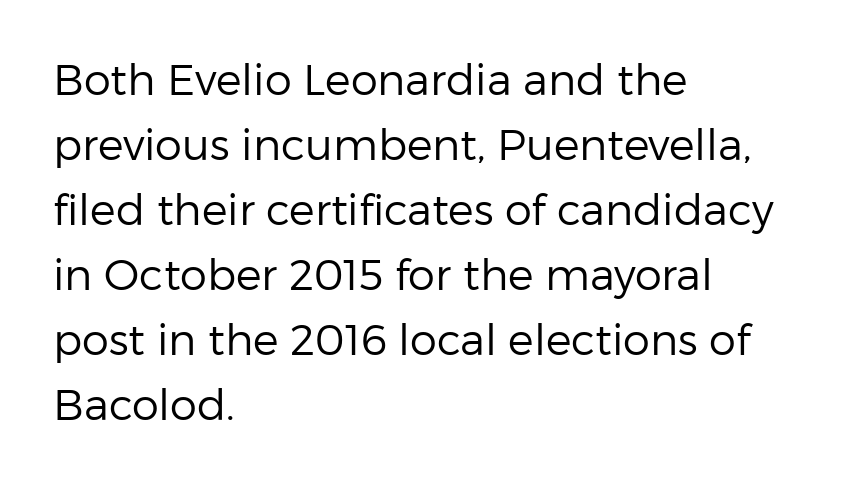
{"serif": "no", "italic": "no", "bold": "no", "weight": "regular", "width": "normal", "stroke_contrast": "low", "x_height": "medium", "monospaced": "no", "underline": "no", "align": "left", "line_spacing": "normal", "line_spacing_ratio": 1.51, "letter_spacing": "normal", "letter_spacing_em": 0.0, "glyph_px": 43}
